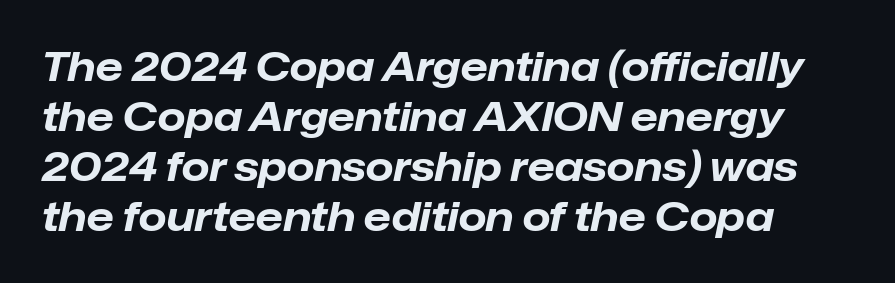
{"italic": "yes", "lean": "right", "slant_degrees": 12, "bold": "yes", "weight": "bold", "width": "normal", "stroke_contrast": "low", "x_height": "medium", "monospaced": "no", "underline": "no", "line_spacing": "normal", "line_spacing_ratio": 1.25, "letter_spacing": "normal", "letter_spacing_em": 0.0, "glyph_px": 40}
